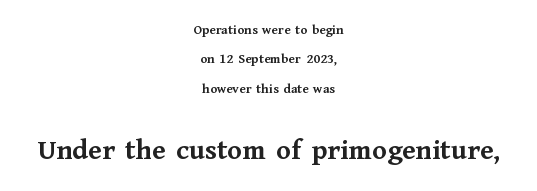
Q: Is the text bold? A: Yes.
Q: Is the text italic (slanted)? A: No, it is upright.
Q: Is the typeface a serif or a sans-serif typeface? A: Serif.
Q: Is the text underlined? A: No.
Q: How is the paragraph aligned? A: Centered.
Q: Is the spacing between letters normal or unusually wide? A: Normal.
Q: Is the spacing between lines tight, normal or loose? A: Loose.
Q: Which block of text is set in a larger size, the first (top) or the second (bottom)? A: The second (bottom) one.
Q: Width (condensed, normal, or wide)? A: Normal.
Q: Stroke contrast? A: Medium.
Q: x-height? A: Medium.
Q: Monospaced? A: No.
